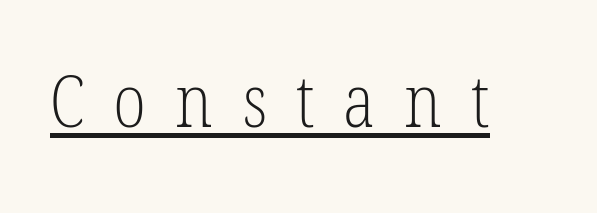
{"serif": "yes", "bold": "no", "weight": "light", "width": "condensed", "stroke_contrast": "low", "x_height": "medium", "monospaced": "no", "underline": "yes", "letter_spacing": "wide", "letter_spacing_em": 0.4, "glyph_px": 72}
